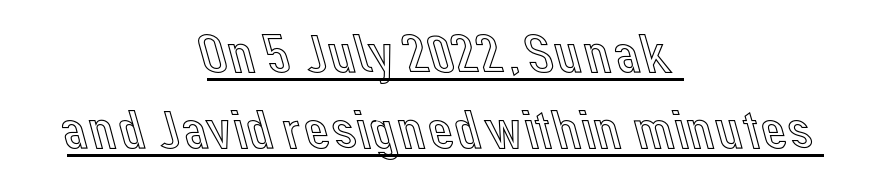
Q: Is the text italic (slanted)? A: Yes.
Q: Is the text underlined? A: Yes.
Q: How is the paragraph aligned? A: Centered.
Q: Is the spacing between letters normal or unusually wide? A: Normal.
Q: Is the spacing between lines tight, normal or loose? A: Normal.
Q: Width (condensed, normal, or wide)? A: Normal.
Q: x-height? A: Medium.
Q: Monospaced? A: No.
